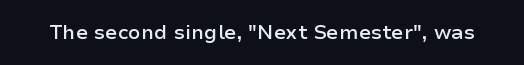
{"italic": "no", "bold": "semi", "underline": "no", "letter_spacing": "normal", "letter_spacing_em": 0.0, "glyph_px": 20}
